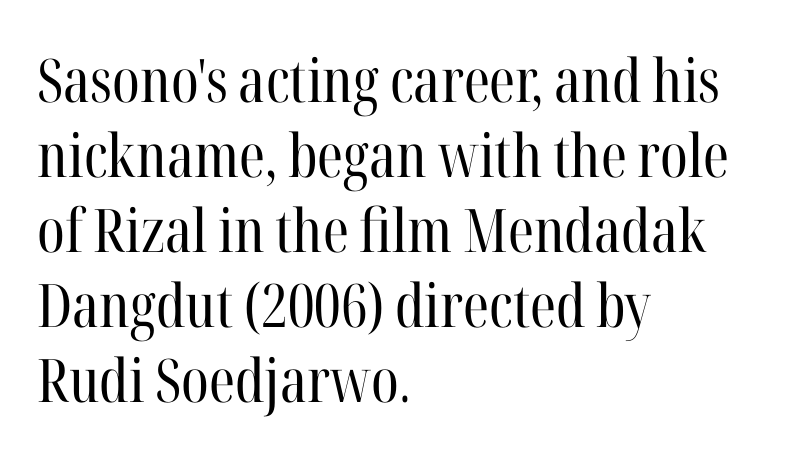
{"serif": "yes", "italic": "no", "bold": "no", "weight": "regular", "width": "condensed", "stroke_contrast": "high", "x_height": "medium", "monospaced": "no", "underline": "no", "align": "left", "line_spacing": "normal", "line_spacing_ratio": 1.25, "letter_spacing": "normal", "letter_spacing_em": 0.0, "glyph_px": 60}
